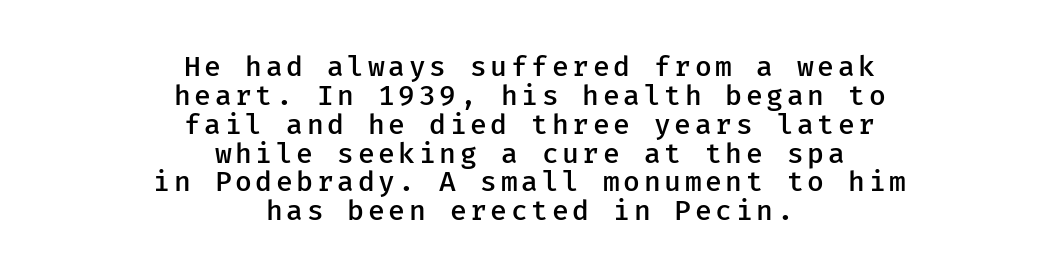
The image shows 28 px semibold sans-serif type, upright; set centered, tight line spacing (1.03x), not underlined; low stroke contrast and a medium x-height.
